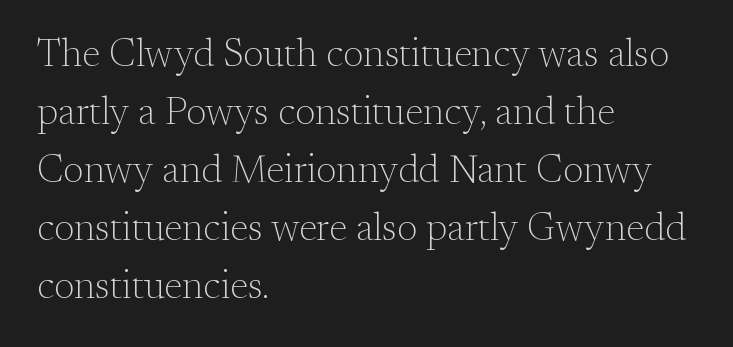
Characters remain perfectly vertical along every line. Does extra space separate the letters? No, they use regular spacing. Note: serifs present on the glyphs. Leading matches the norm, producing a regular column. Summary of weight: not heavy and not bold.
